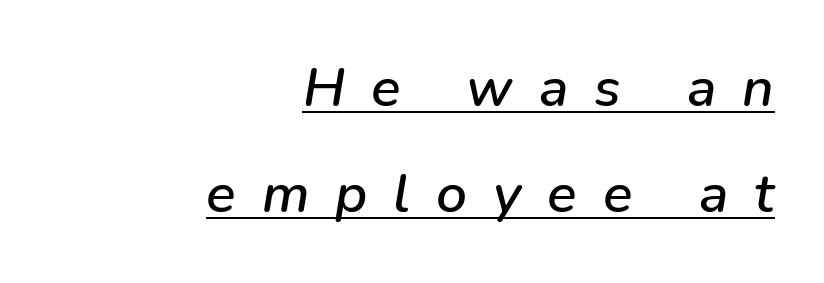
Q: Is the text italic (slanted)? A: Yes, it leans right by about 9 degrees.
Q: Is the text underlined? A: Yes.
Q: How is the paragraph aligned? A: Right-aligned.
Q: Is the spacing between letters normal or unusually wide? A: Unusually wide.
Q: Is the spacing between lines tight, normal or loose? A: Loose.
Q: Width (condensed, normal, or wide)? A: Normal.
Q: Stroke contrast? A: Low.
Q: x-height? A: Medium.
Q: Monospaced? A: No.
